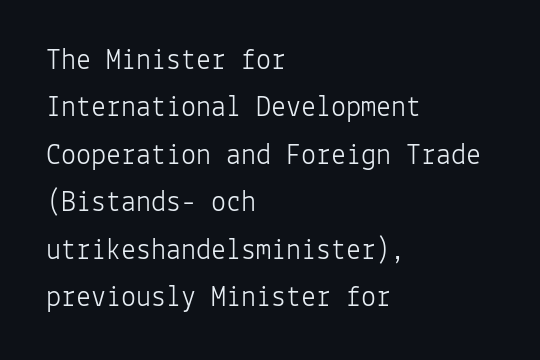
Leading matches the norm, producing a regular column. The designer went with a sans here, leaving each stem footless. Vertical stems look standard width or narrower in stroke. Characters follow at the spacing the type designer built in. Decoration check: the copy has no underline. Notice how the passage keeps a crisp vertical edge on the left only.
